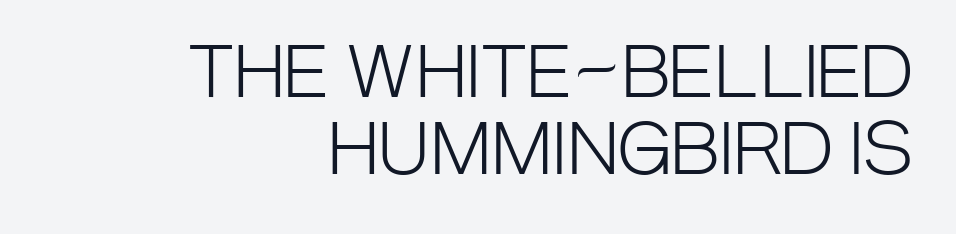
Is this a fixed-width face? No — the glyphs have proportional, varying widths. Baseline-to-baseline distance is barely more than the letter height. Italic? Not at all — the glyphs are vertical. The typeface chosen for these lines omits serifs. The string is rendered with underlining switched off. The rendering keeps characters at their native spacing.
